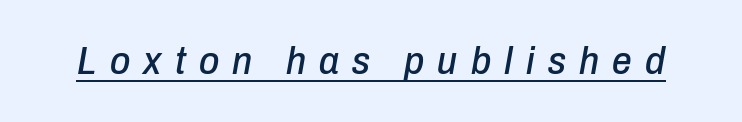
{"italic": "yes", "lean": "right", "slant_degrees": 10, "width": "condensed", "stroke_contrast": "low", "x_height": "medium", "monospaced": "no", "underline": "yes", "letter_spacing": "wide", "letter_spacing_em": 0.34, "glyph_px": 39}
